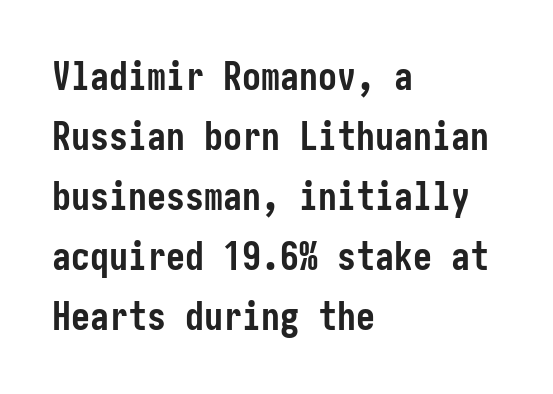
Q: Is the text bold? A: Yes.
Q: Is the text italic (slanted)? A: No, it is upright.
Q: Is the typeface a serif or a sans-serif typeface? A: Sans-serif.
Q: Is the text underlined? A: No.
Q: How is the paragraph aligned? A: Left-aligned.
Q: Is the spacing between letters normal or unusually wide? A: Normal.
Q: Is the spacing between lines tight, normal or loose? A: Normal.
Q: Width (condensed, normal, or wide)? A: Condensed.
Q: Stroke contrast? A: Low.
Q: x-height? A: Medium.
